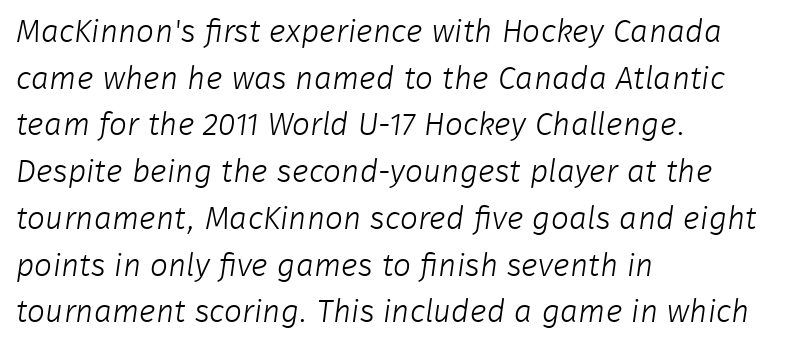
{"serif": "no", "bold": "no", "weight": "light", "width": "normal", "stroke_contrast": "low", "x_height": "medium", "monospaced": "no", "underline": "no", "align": "left", "line_spacing": "normal", "line_spacing_ratio": 1.46, "letter_spacing": "normal", "letter_spacing_em": 0.0, "glyph_px": 32}
